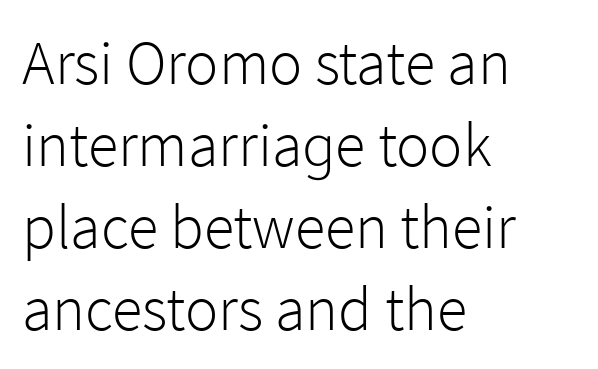
You could not count columns in this text — the font is proportionally spaced. Are there feet on the stems? There aren't — it's a sans. The space directly below the letters is spotless. The ragged edge is on the right, which tells us the setting is flush left. Posture: straight, roman, zero tilt.
